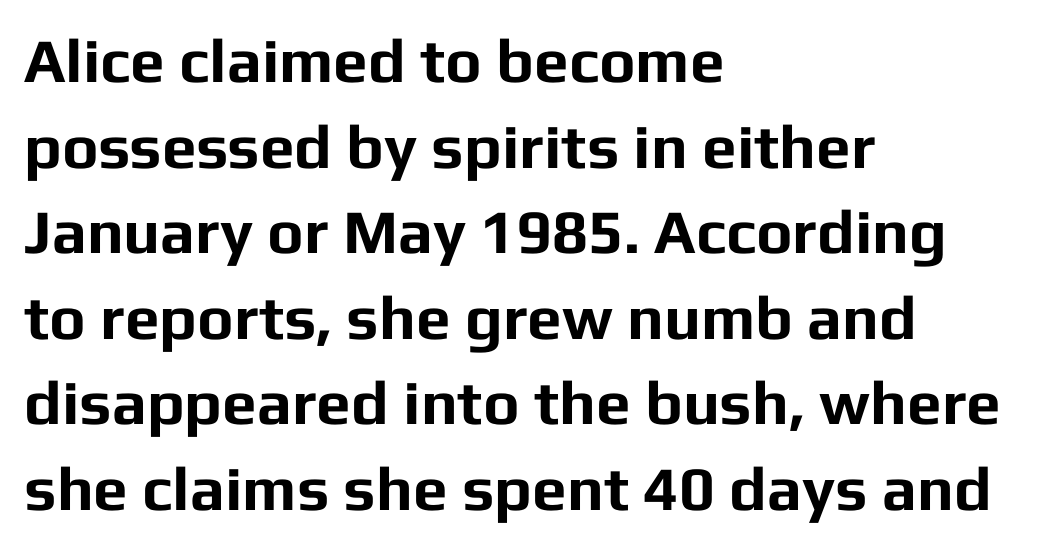
Q: Is the text bold? A: Yes.
Q: Is the text italic (slanted)? A: No, it is upright.
Q: Is the typeface a serif or a sans-serif typeface? A: Sans-serif.
Q: Is the text underlined? A: No.
Q: How is the paragraph aligned? A: Left-aligned.
Q: Is the spacing between letters normal or unusually wide? A: Normal.
Q: Is the spacing between lines tight, normal or loose? A: Normal.
Q: Width (condensed, normal, or wide)? A: Normal.
Q: Stroke contrast? A: Low.
Q: x-height? A: Medium.
Q: Monospaced? A: No.
